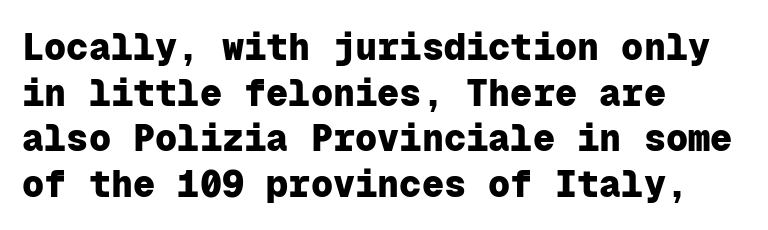
{"serif": "no", "italic": "no", "bold": "yes", "weight": "heavy", "width": "normal", "stroke_contrast": "low", "x_height": "medium", "monospaced": "yes", "underline": "no", "align": "left", "line_spacing_ratio": 1.23, "letter_spacing": "normal", "letter_spacing_em": 0.0, "glyph_px": 37}
